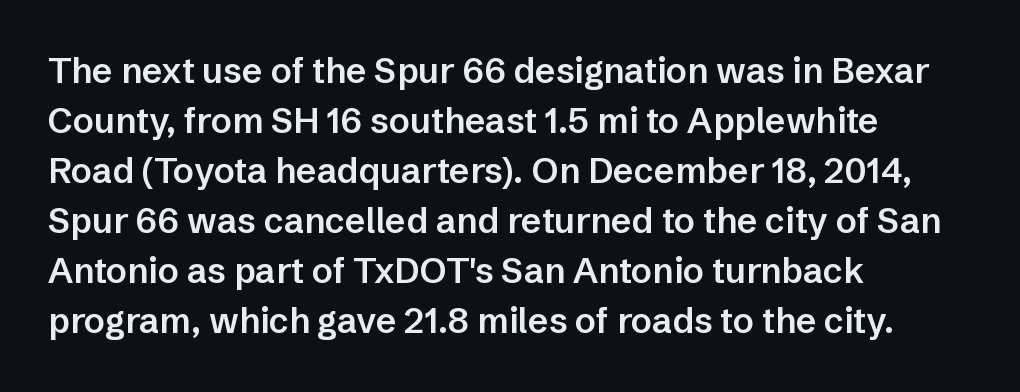
{"serif": "no", "italic": "no", "bold": "semi", "weight": "semibold", "width": "normal", "stroke_contrast": "low", "x_height": "medium", "monospaced": "no", "underline": "no", "align": "left", "line_spacing": "normal", "line_spacing_ratio": 1.43, "letter_spacing": "normal", "letter_spacing_em": 0.0, "glyph_px": 35}
